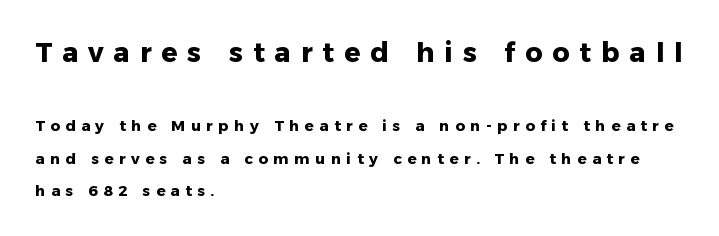
The strip under each line holds only bare page. The type is letterspaced generously, with wide tracking. Leading: increased. The type sits square on the baseline with zero lean. Strokes here are thick enough to call this a true bold. The rendering shrinks the type as you move from the upper chunk to the lower.
